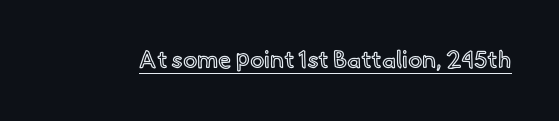
Default kerning and tracking; the words read as compact shapes. Notice how the stems are strictly vertical — no italics here. The glyphs are accompanied by a horizontal stroke just below them.
